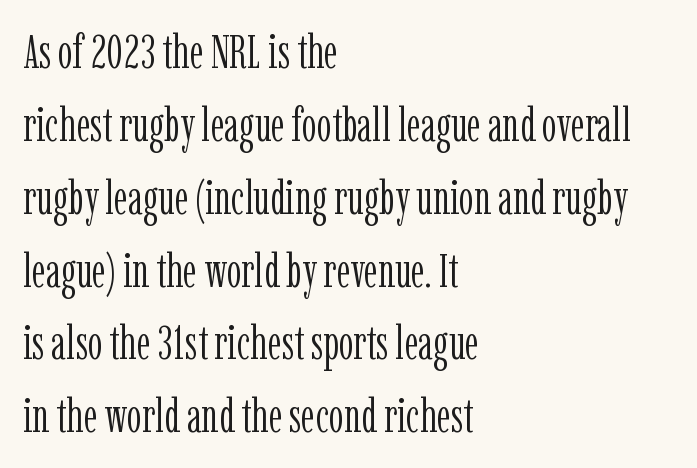
{"serif": "yes", "italic": "no", "bold": "no", "weight": "light", "width": "condensed", "stroke_contrast": "low", "x_height": "medium", "monospaced": "no", "underline": "no", "align": "left", "line_spacing": "normal", "line_spacing_ratio": 1.55, "letter_spacing": "normal", "letter_spacing_em": 0.0, "glyph_px": 47}
